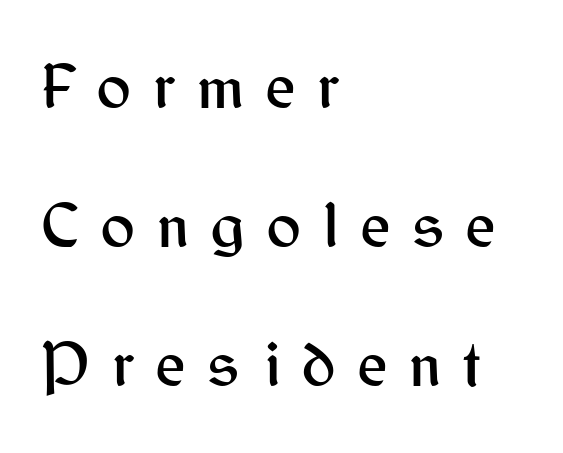
{"serif": "no", "italic": "no", "width": "normal", "stroke_contrast": "medium", "x_height": "medium", "monospaced": "no", "underline": "no", "align": "left", "line_spacing": "loose", "line_spacing_ratio": 2.14, "letter_spacing": "wide", "letter_spacing_em": 0.33, "glyph_px": 65}
